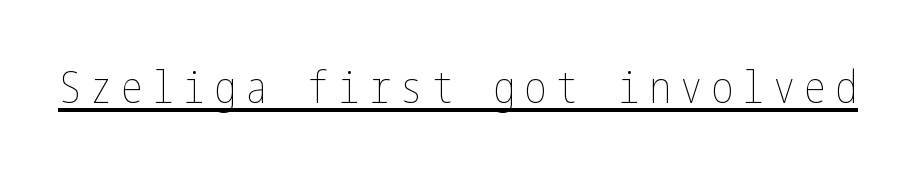
The axis of the letterforms is exactly vertical. In designer terms, the underline attribute is active on this setting. Heaviness? Minimal to ordinary, like unemphasized prose.
